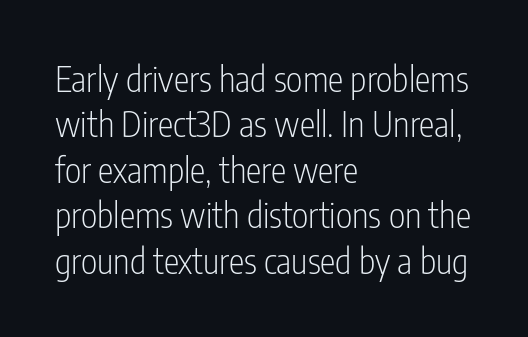
These lines are rendered in a variable-pitch font. Posture: vertical. The rag falls on the right side of this text block. The face looks like a standard text weight, possibly lighter.
